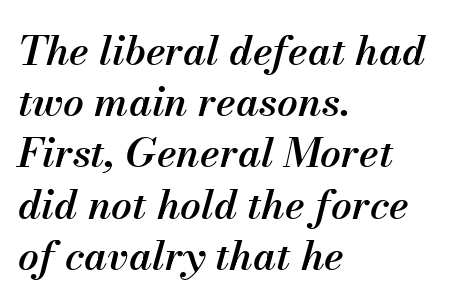
Is this a fixed-width face? No — the glyphs have proportional, varying widths. In terms of posture, this sample is oblique. Leftover space on each line is placed entirely after the last word. On the weight axis this lands at semibold, roughly 600. Default kerning and tracking; the words read as compact shapes. The rows are spaced the way most documents space them.
